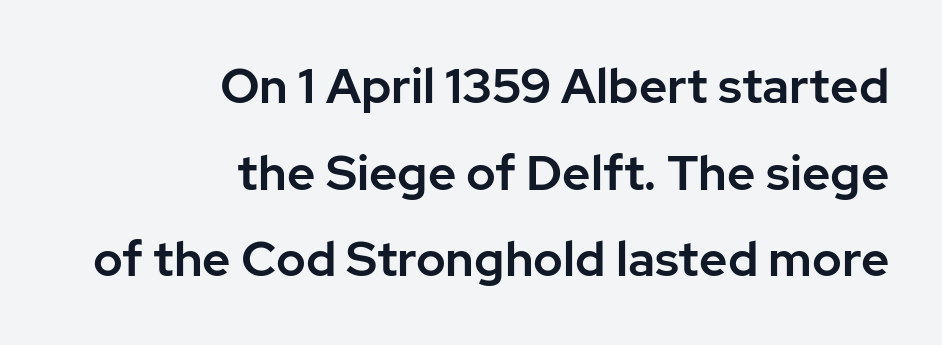
Glyph-to-glyph distance matches everyday printed text. I'd call this a sans setting — the letters go barefoot. Only glyphs here, with clear space below each row. This sample has the flowing, uneven cadence of proportional lettering. Italic: no, the glyphs are upright roman.
